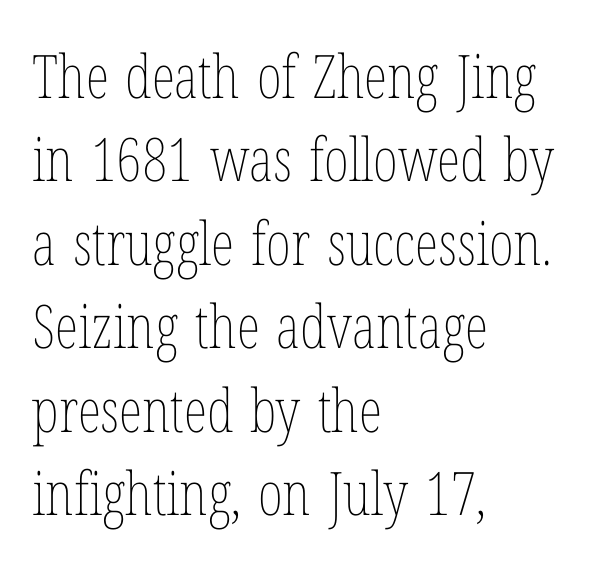
Q: Is the text bold? A: No.
Q: Is the text italic (slanted)? A: No, it is upright.
Q: Is the text underlined? A: No.
Q: How is the paragraph aligned? A: Left-aligned.
Q: Is the spacing between letters normal or unusually wide? A: Normal.
Q: Is the spacing between lines tight, normal or loose? A: Normal.
Q: Width (condensed, normal, or wide)? A: Condensed.
Q: Stroke contrast? A: Low.
Q: x-height? A: Medium.
Q: Monospaced? A: No.
